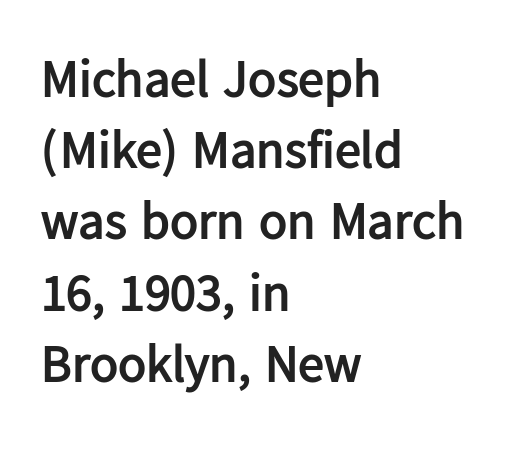
{"serif": "no", "italic": "no", "bold": "yes", "weight": "semibold", "width": "normal", "stroke_contrast": "low", "x_height": "medium", "monospaced": "no", "underline": "no", "align": "left", "line_spacing": "normal", "line_spacing_ratio": 1.37, "letter_spacing": "normal", "letter_spacing_em": 0.0, "glyph_px": 52}
